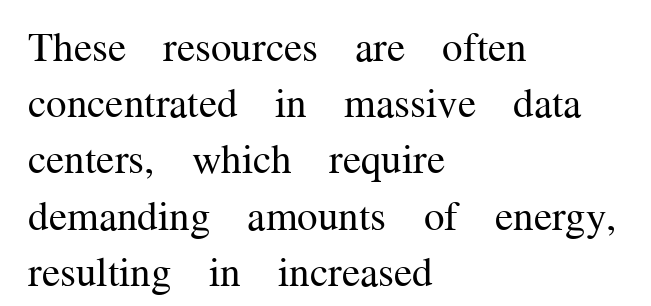
{"serif": "yes", "italic": "no", "bold": "no", "weight": "regular", "width": "normal", "stroke_contrast": "medium", "x_height": "medium", "monospaced": "no", "underline": "no", "align": "left", "line_spacing": "normal", "line_spacing_ratio": 1.37, "letter_spacing": "normal", "letter_spacing_em": 0.0, "glyph_px": 41}
